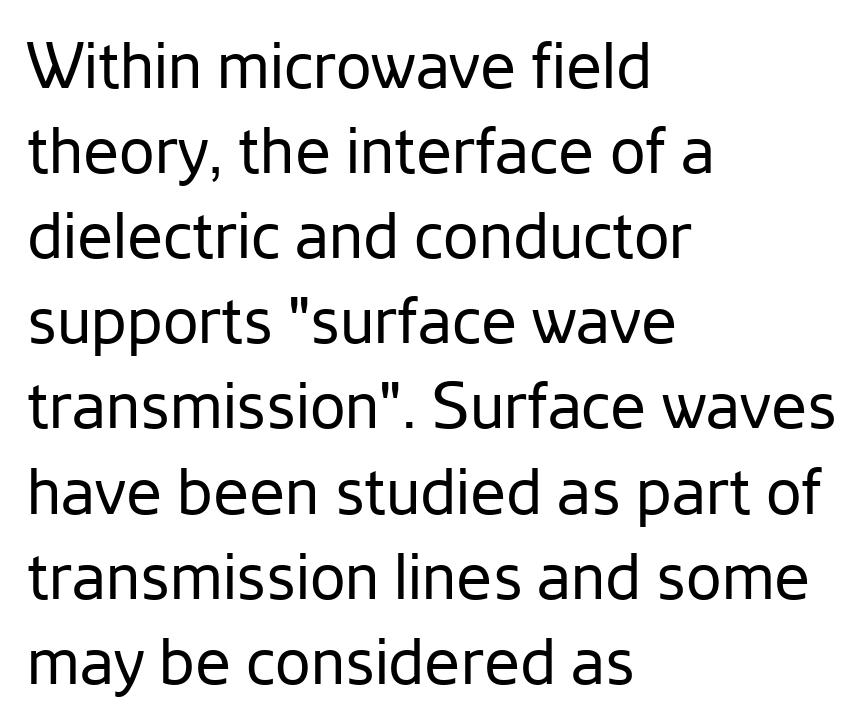
The image shows 64 px regular-weight sans-serif type, upright; set left-aligned, normal line spacing (1.33x), normal letter spacing, not underlined; low stroke contrast and a medium x-height.
